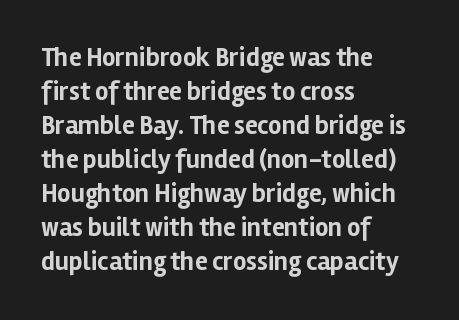
Q: Is the text bold? A: Yes.
Q: Is the text italic (slanted)? A: No, it is upright.
Q: Is the text underlined? A: No.
Q: How is the paragraph aligned? A: Left-aligned.
Q: Is the spacing between letters normal or unusually wide? A: Normal.
Q: Is the spacing between lines tight, normal or loose? A: Normal.
